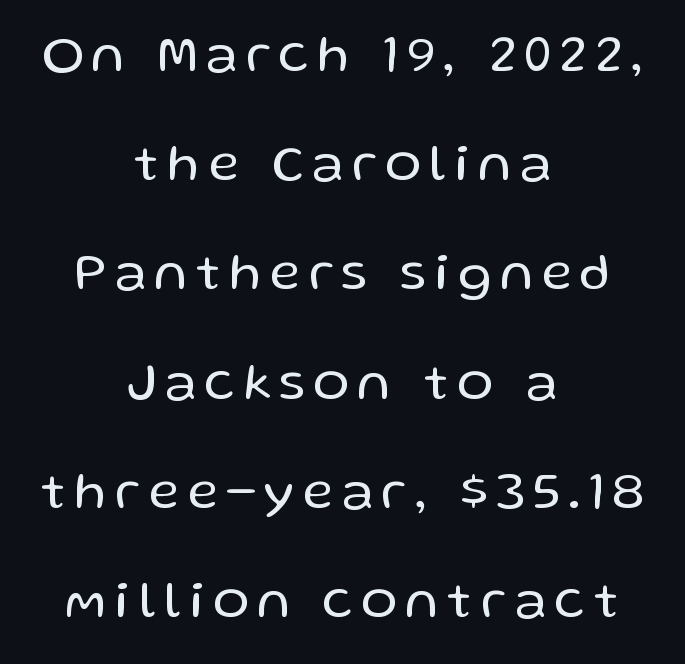
Q: Is the text bold? A: No.
Q: Is the text italic (slanted)? A: No, it is upright.
Q: Is the typeface a serif or a sans-serif typeface? A: Sans-serif.
Q: Is the text underlined? A: No.
Q: How is the paragraph aligned? A: Centered.
Q: Is the spacing between lines tight, normal or loose? A: Loose.
Q: Width (condensed, normal, or wide)? A: Normal.
Q: Stroke contrast? A: Low.
Q: x-height? A: Medium.
Q: Monospaced? A: No.
